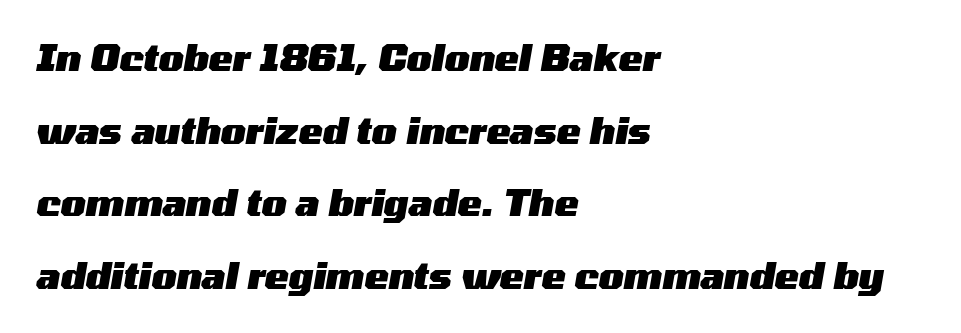
Q: Is the text bold? A: Yes.
Q: Is the text italic (slanted)? A: Yes, it leans right by about 10 degrees.
Q: Is the text underlined? A: No.
Q: How is the paragraph aligned? A: Left-aligned.
Q: Is the spacing between letters normal or unusually wide? A: Normal.
Q: Is the spacing between lines tight, normal or loose? A: Loose.
Q: Width (condensed, normal, or wide)? A: Wide.
Q: Stroke contrast? A: Medium.
Q: x-height? A: Medium.
Q: Monospaced? A: No.
